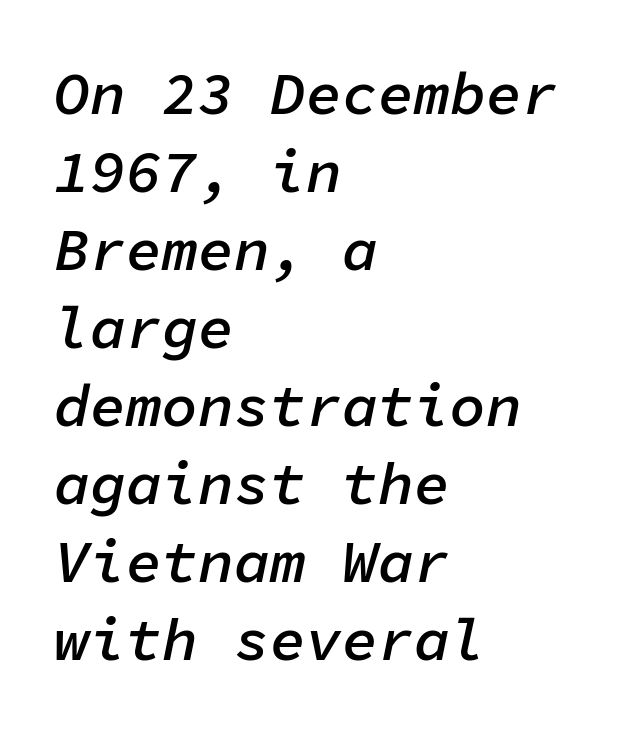
The image shows 60 px semibold type, italic (leaning right), monospaced; set left-aligned, normal line spacing (1.3x), normal letter spacing, not underlined; low stroke contrast and a medium x-height.
